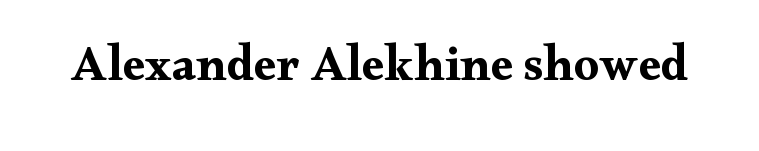
The image shows 50 px wide serif type, upright; set normal letter spacing, not underlined; medium stroke contrast and a small x-height.
